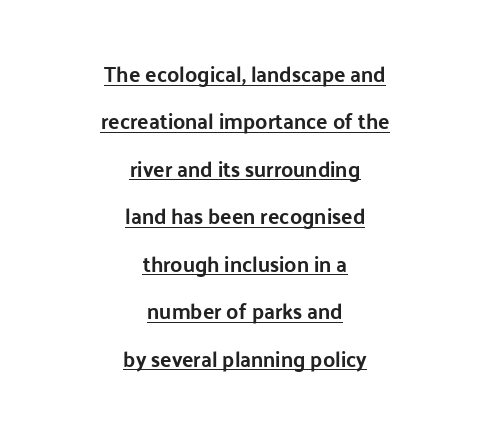
{"italic": "no", "underline": "yes", "align": "center", "line_spacing": "loose", "line_spacing_ratio": 2.26, "letter_spacing": "normal", "letter_spacing_em": 0.0, "glyph_px": 21}
